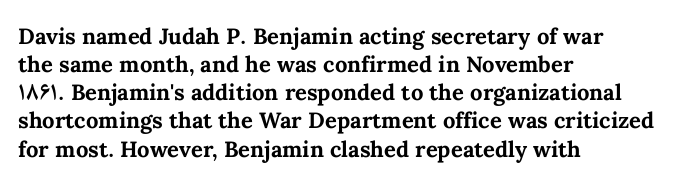
The image shows 22 px bold type, upright; set left-aligned, normal line spacing (1.28x), normal letter spacing, not underlined.
